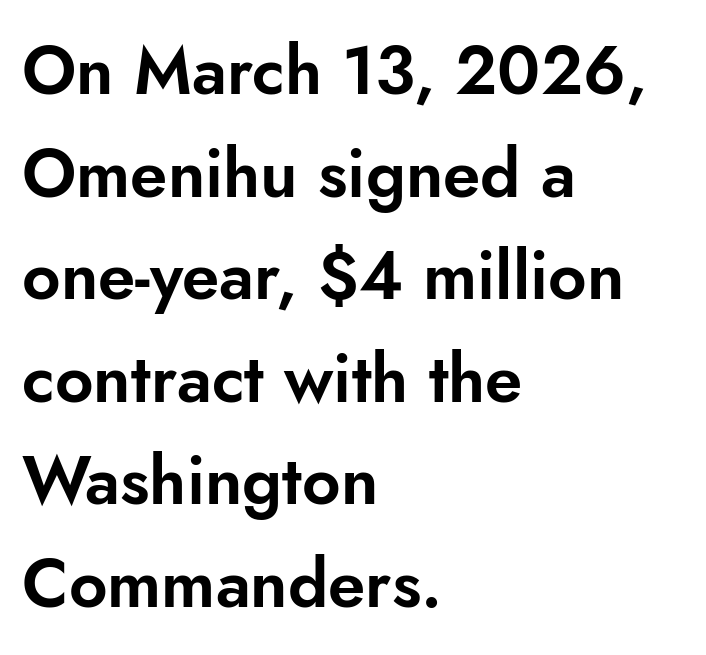
The image shows 67 px sans-serif type, upright; set left-aligned, normal line spacing (1.53x), normal letter spacing, not underlined; low stroke contrast and a small x-height.
